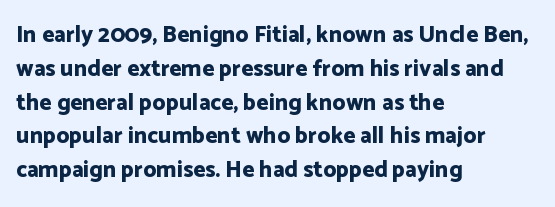
The image shows 23 px bold type, upright; set left-aligned, normal line spacing (1.47x), normal letter spacing, not underlined.
